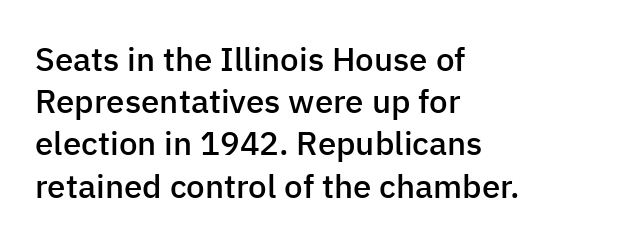
Q: Is the text bold? A: Semi-bold.
Q: Is the text italic (slanted)? A: No, it is upright.
Q: Is the typeface a serif or a sans-serif typeface? A: Sans-serif.
Q: Is the text underlined? A: No.
Q: How is the paragraph aligned? A: Left-aligned.
Q: Is the spacing between letters normal or unusually wide? A: Normal.
Q: Is the spacing between lines tight, normal or loose? A: Normal.
Q: Width (condensed, normal, or wide)? A: Normal.
Q: Stroke contrast? A: Low.
Q: x-height? A: Medium.
Q: Monospaced? A: No.
